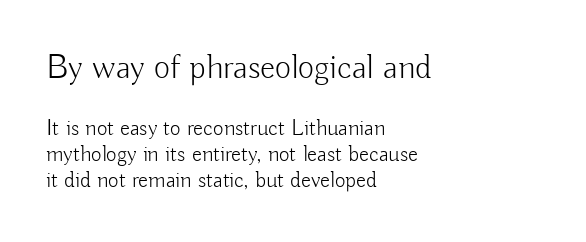
Q: Is the text bold? A: No.
Q: Is the text italic (slanted)? A: No, it is upright.
Q: Is the typeface a serif or a sans-serif typeface? A: Sans-serif.
Q: Is the text underlined? A: No.
Q: How is the paragraph aligned? A: Left-aligned.
Q: Is the spacing between letters normal or unusually wide? A: Normal.
Q: Is the spacing between lines tight, normal or loose? A: Tight.
Q: Which block of text is set in a larger size, the first (top) or the second (bottom)? A: The first (top) one.
Q: Width (condensed, normal, or wide)? A: Normal.
Q: Stroke contrast? A: Low.
Q: x-height? A: Small.
Q: Monospaced? A: No.
